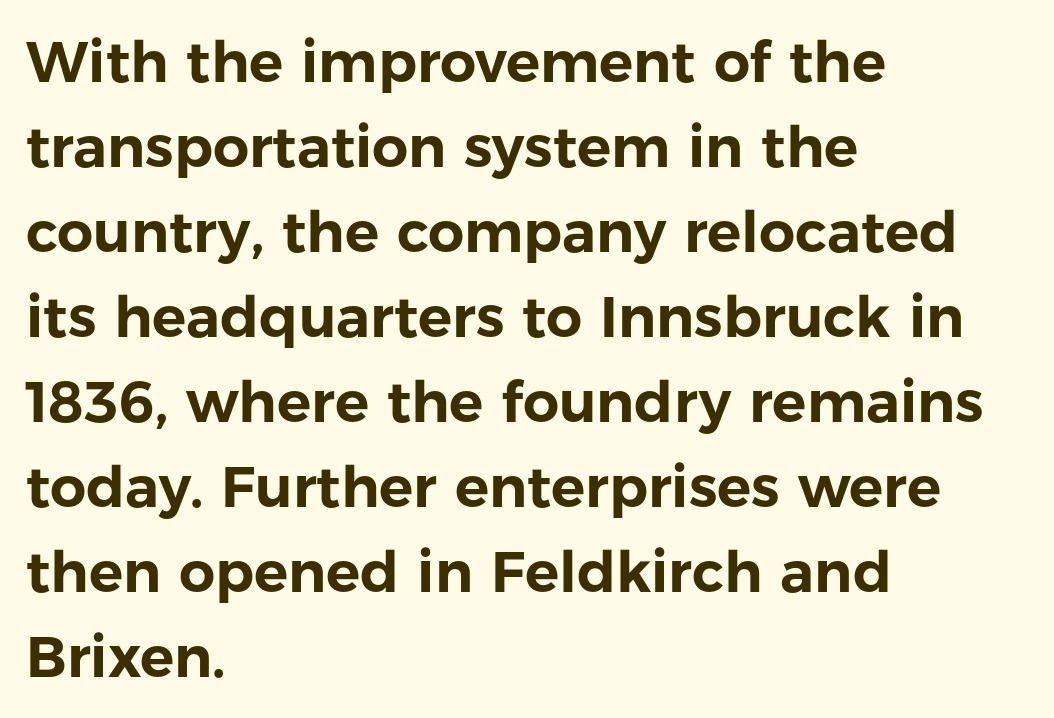
Are there feet on the stems? There aren't — it's a sans. This rendering uses left alignment, leaving the right contour irregular. In terms of leading, this rendering sits right in the middle. The rendering uses natural spacing where letterforms have individual widths. The glyphs are unaccompanied by any horizontal stroke below them.
